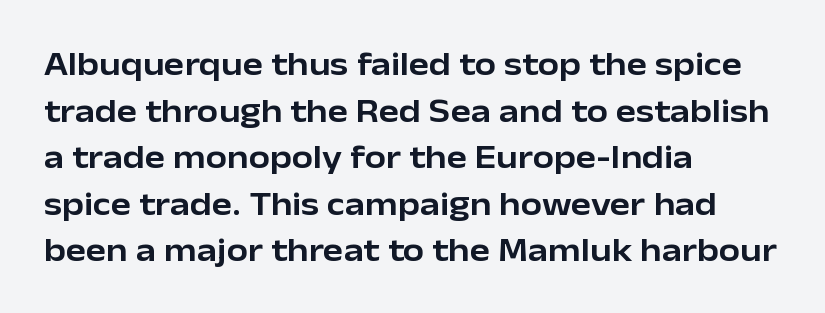
Horizontal alignment here is leftward, the default for most running prose. Interline gaps are of average width in this sample. Italic: no, the glyphs are upright roman. The typeface chosen for these lines omits serifs. Here the designer chose a conventional face with non-uniform glyph widths.
